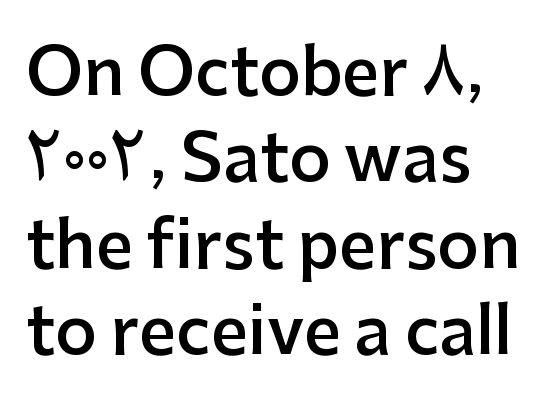
Q: Is the text bold? A: Semi-bold.
Q: Is the text italic (slanted)? A: No, it is upright.
Q: Is the typeface a serif or a sans-serif typeface? A: Sans-serif.
Q: Is the text underlined? A: No.
Q: How is the paragraph aligned? A: Left-aligned.
Q: Is the spacing between letters normal or unusually wide? A: Normal.
Q: Is the spacing between lines tight, normal or loose? A: Normal.
Q: Width (condensed, normal, or wide)? A: Normal.
Q: Stroke contrast? A: Low.
Q: x-height? A: Medium.
Q: Monospaced? A: No.
